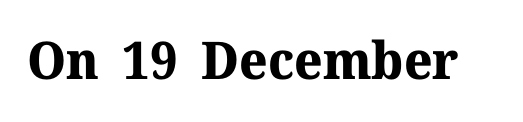
The image shows 52 px bold serif type, upright; set normal letter spacing, not underlined; medium stroke contrast and a medium x-height.
